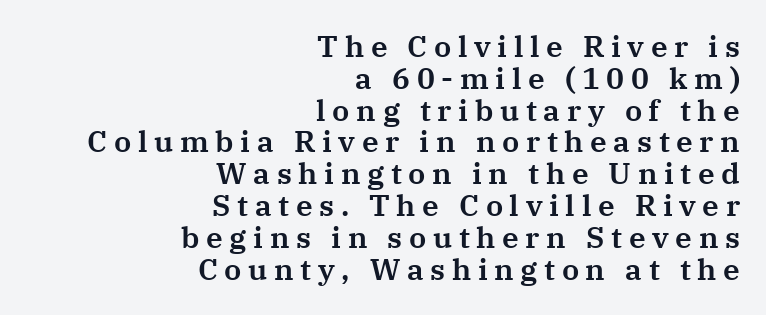
Q: Is the text italic (slanted)? A: No, it is upright.
Q: Is the typeface a serif or a sans-serif typeface? A: Serif.
Q: Is the text underlined? A: No.
Q: How is the paragraph aligned? A: Right-aligned.
Q: Is the spacing between letters normal or unusually wide? A: Unusually wide.
Q: Is the spacing between lines tight, normal or loose? A: Tight.
Q: Width (condensed, normal, or wide)? A: Normal.
Q: Stroke contrast? A: Medium.
Q: x-height? A: Medium.
Q: Monospaced? A: No.
